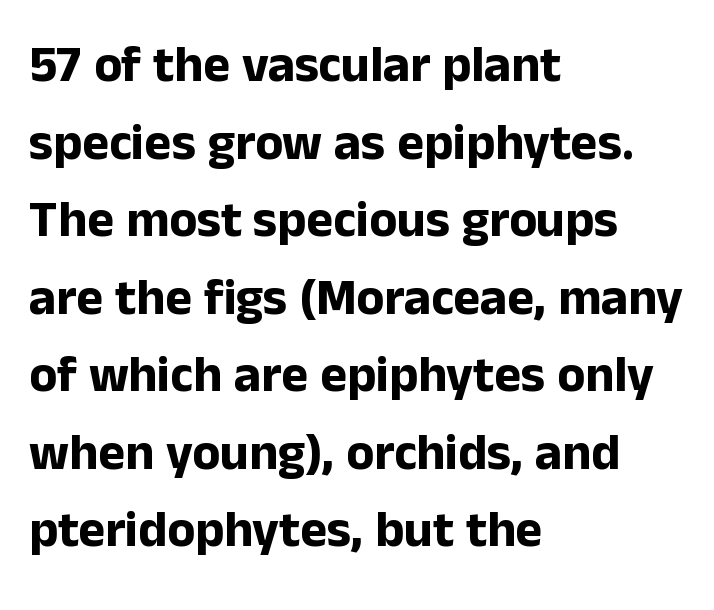
Q: Is the text bold? A: Yes.
Q: Is the text italic (slanted)? A: No, it is upright.
Q: Is the typeface a serif or a sans-serif typeface? A: Sans-serif.
Q: Is the text underlined? A: No.
Q: How is the paragraph aligned? A: Left-aligned.
Q: Is the spacing between letters normal or unusually wide? A: Normal.
Q: Is the spacing between lines tight, normal or loose? A: Normal.
Q: Width (condensed, normal, or wide)? A: Normal.
Q: Stroke contrast? A: Low.
Q: x-height? A: Medium.
Q: Monospaced? A: No.
